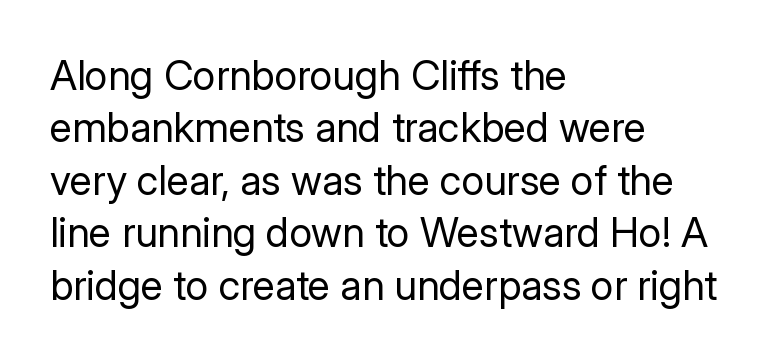
Is the stroke heavy? The answer is a plain regular-or-lighter. Is this a sans? Yes — the strokes have no serifs. Every row of glyphs begins at an identical x-position on the left. Lines of text with bare space underneath. Rendered with straight, roman letterforms. The rendering uses natural spacing where letterforms have individual widths.
